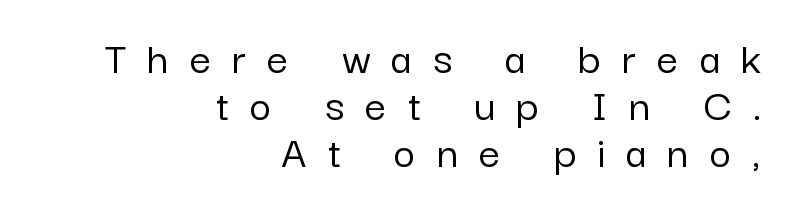
{"serif": "no", "italic": "no", "width": "normal", "stroke_contrast": "low", "x_height": "medium", "monospaced": "no", "underline": "no", "align": "right", "line_spacing": "tight", "line_spacing_ratio": 1.0, "letter_spacing": "wide", "letter_spacing_em": 0.45, "glyph_px": 47}
